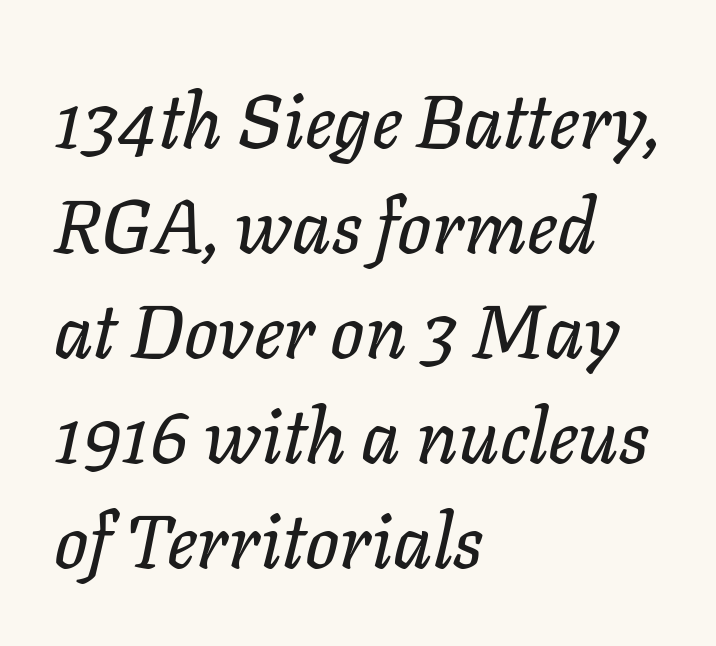
This is oblique type, the kind used for emphasis or titles. A student would call this left alignment; a typographer would say flush left, rag right. Each letter keeps its own natural width here, so spacing adapts to shape. Unmarked baselines from the first word to the last. Is the letter spacing exaggerated? No — it looks like the ordinary default. Rows of type keep a routine distance in the vertical direction.
